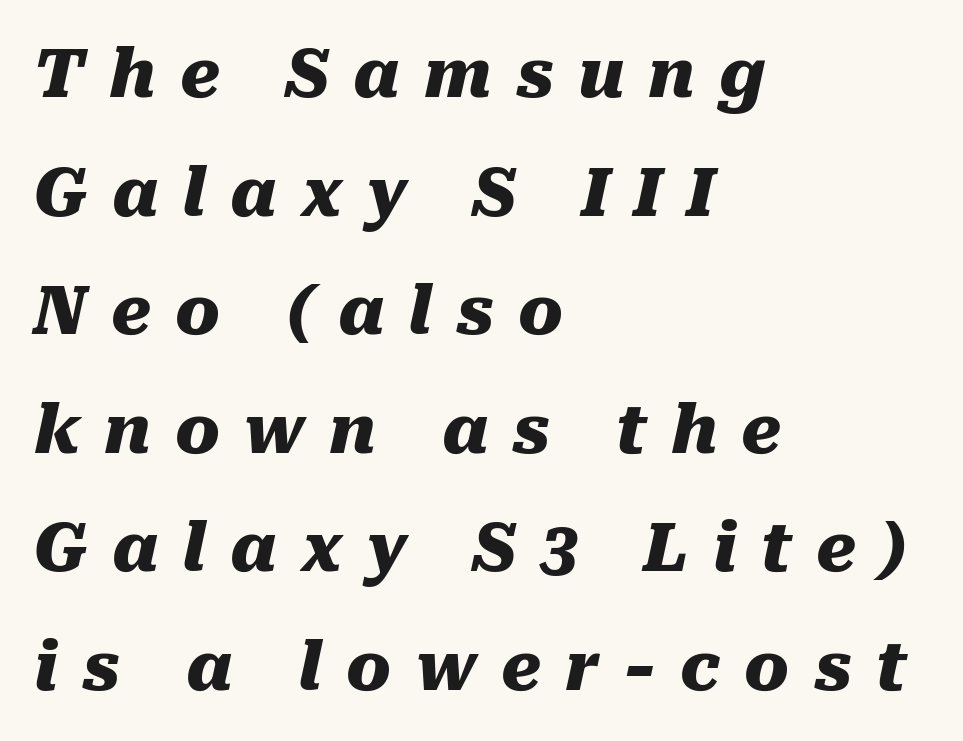
{"italic": "yes", "lean": "right", "slant_degrees": 10, "bold": "yes", "weight": "heavy", "width": "normal", "stroke_contrast": "medium", "x_height": "medium", "monospaced": "no", "underline": "no", "align": "left", "line_spacing_ratio": 1.77, "letter_spacing": "wide", "letter_spacing_em": 0.36, "glyph_px": 67}
